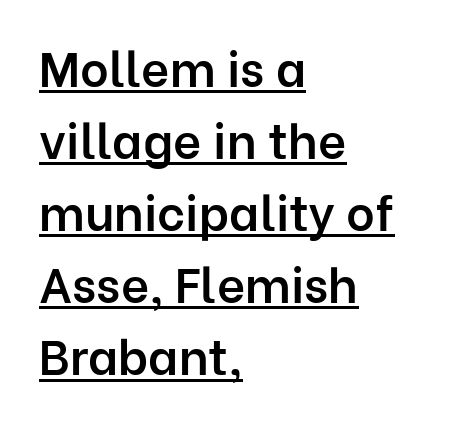
Line spacing here is normal. Its strokes are somewhat broadened, the hallmark of semibold type. Does the type have serifs? No, each stem ends abruptly. Beneath each row of characters lies a ruled line. A typesetter would mark this as roman, not italic. This sample has the flowing, uneven cadence of proportional lettering.
